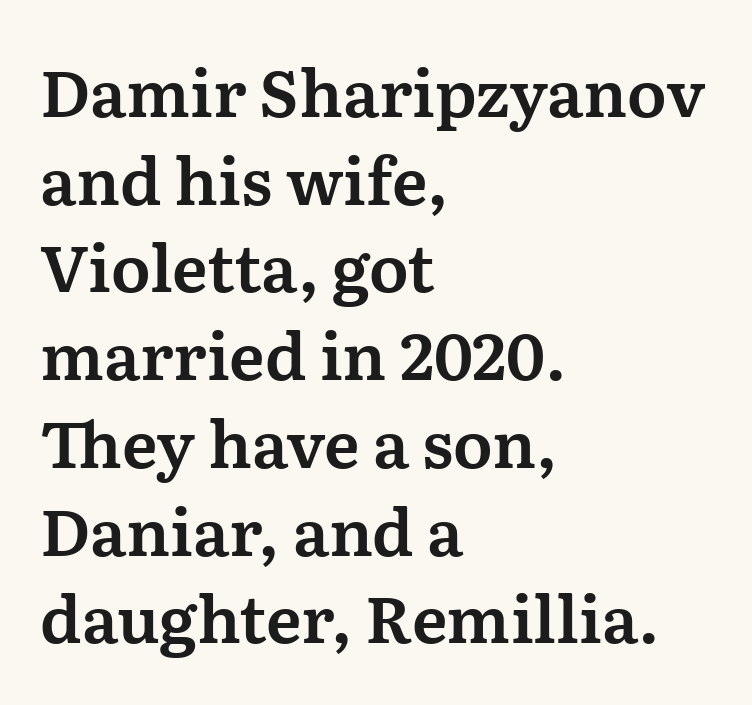
{"serif": "yes", "italic": "no", "width": "normal", "stroke_contrast": "medium", "x_height": "medium", "monospaced": "no", "underline": "no", "align": "left", "line_spacing": "normal", "line_spacing_ratio": 1.35, "letter_spacing": "normal", "letter_spacing_em": 0.0, "glyph_px": 65}
